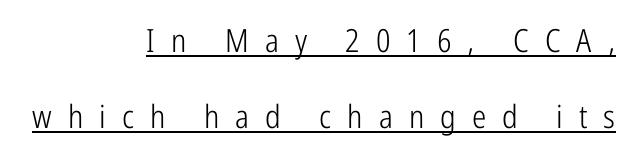
The image shows 32 px light, condensed sans-serif type, upright; set right-aligned, loose line spacing (2.37x), unusually wide letter spacing (+0.5 em), underlined; low stroke contrast and a medium x-height.
